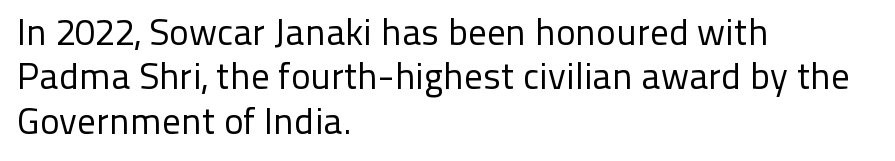
Typeset ragged right — the left edge is the straight one. The letters advance in unequal steps, a hallmark of proportional type. The font sits on the lighter half of the weight spectrum, regular included. Students, note that the glyphs here touch the page at normal intervals. The specimen omits any rule beneath the text block's lines.
